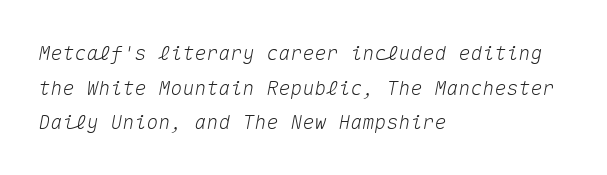
Q: Is the text italic (slanted)? A: Yes, it leans right by about 10 degrees.
Q: Is the text underlined? A: No.
Q: How is the paragraph aligned? A: Left-aligned.
Q: Is the spacing between letters normal or unusually wide? A: Normal.
